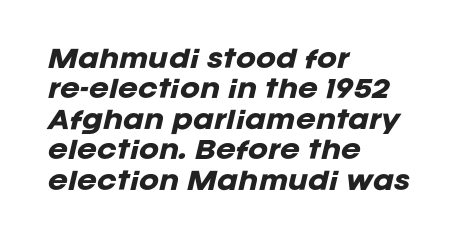
{"italic": "yes", "lean": "right", "slant_degrees": 12, "bold": "yes", "underline": "no", "align": "left", "line_spacing": "normal", "line_spacing_ratio": 1.27, "letter_spacing": "normal", "letter_spacing_em": 0.0, "glyph_px": 24}
